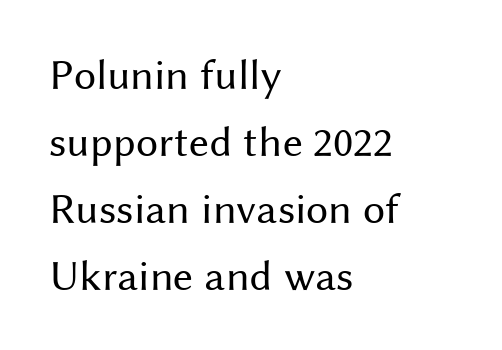
The paragraph has a hard left edge and a soft right edge. Style check: upright. Stems and bowls with no extra thickness — not bold. The passage shown is not underscored anywhere.
